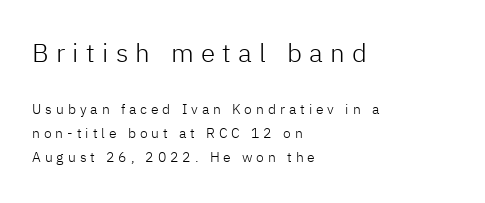
Quick note: not italic, upright. The foot of each line stays bare and open. The typeface has the unassuming heft of standard copy or less. This sample is left-justified, so line endings fall wherever the words run out. Top chunk: large. Bottom chunk: small.
